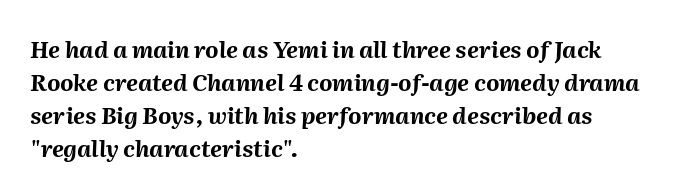
Q: Is the text bold? A: Yes.
Q: Is the text italic (slanted)? A: Yes, it leans right by about 2 degrees.
Q: Is the text underlined? A: No.
Q: How is the paragraph aligned? A: Left-aligned.
Q: Is the spacing between letters normal or unusually wide? A: Normal.
Q: Is the spacing between lines tight, normal or loose? A: Normal.
